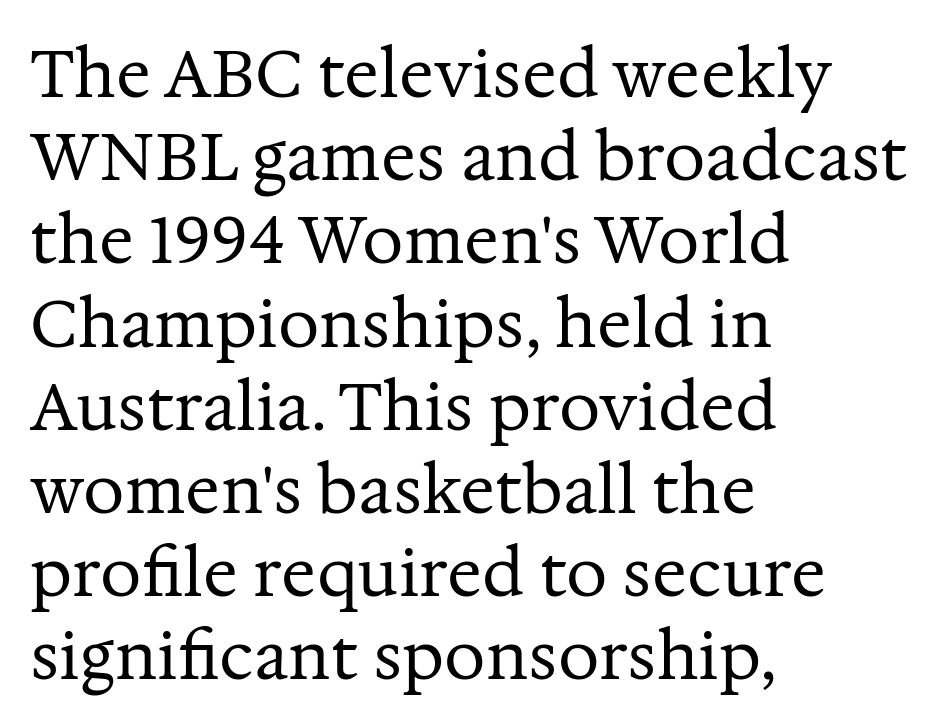
{"serif": "yes", "italic": "no", "bold": "no", "weight": "regular", "width": "normal", "stroke_contrast": "medium", "x_height": "medium", "monospaced": "no", "underline": "no", "align": "left", "line_spacing": "normal", "line_spacing_ratio": 1.28, "letter_spacing": "normal", "letter_spacing_em": 0.0, "glyph_px": 65}
